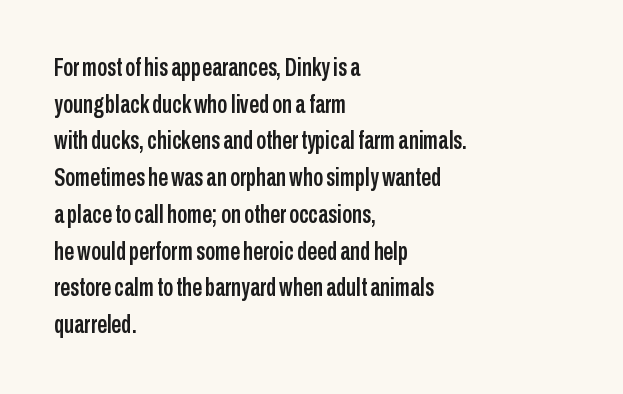
Q: Is the text italic (slanted)? A: No, it is upright.
Q: Is the text underlined? A: No.
Q: How is the paragraph aligned? A: Left-aligned.
Q: Is the spacing between letters normal or unusually wide? A: Normal.
Q: Is the spacing between lines tight, normal or loose? A: Normal.
